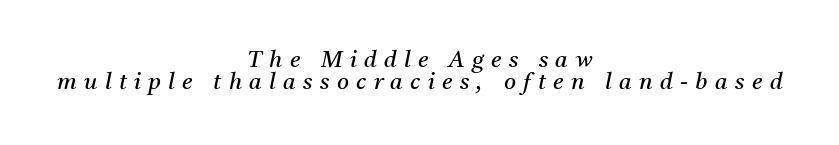
Q: Is the text bold? A: No.
Q: Is the text italic (slanted)? A: Yes, it leans right by about 11 degrees.
Q: Is the text underlined? A: No.
Q: How is the paragraph aligned? A: Centered.
Q: Is the spacing between letters normal or unusually wide? A: Unusually wide.
Q: Is the spacing between lines tight, normal or loose? A: Tight.
